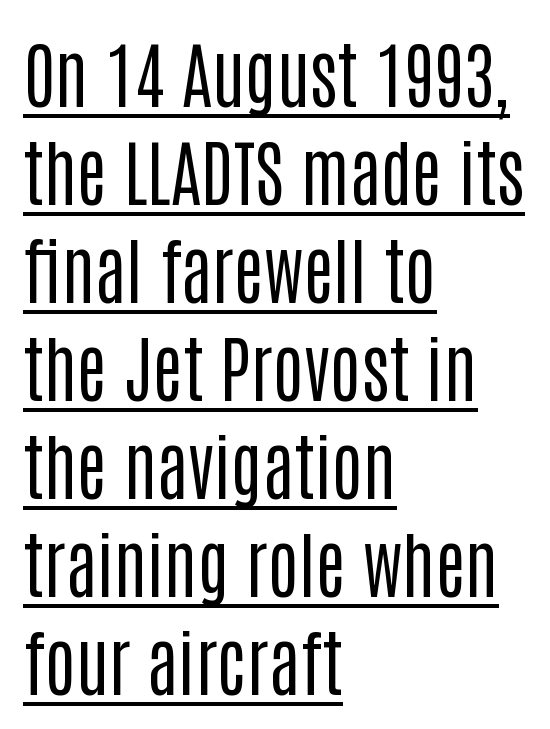
{"serif": "no", "italic": "no", "bold": "no", "weight": "regular", "width": "condensed", "stroke_contrast": "low", "x_height": "large", "monospaced": "no", "underline": "yes", "align": "left", "line_spacing": "normal", "line_spacing_ratio": 1.36, "letter_spacing": "normal", "letter_spacing_em": 0.0, "glyph_px": 72}
